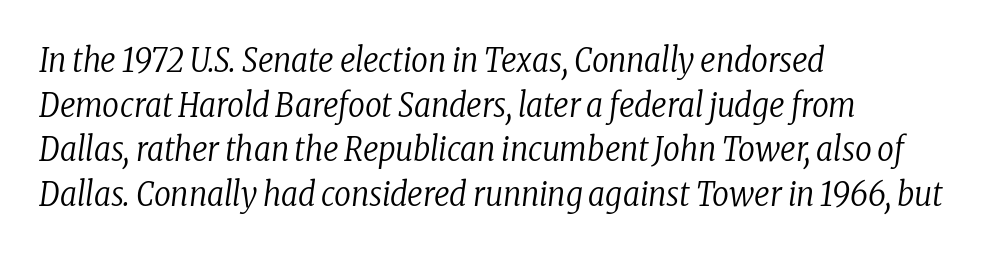
Q: Is the text bold? A: No.
Q: Is the text italic (slanted)? A: Yes, it leans right by about 8 degrees.
Q: Is the typeface a serif or a sans-serif typeface? A: Serif.
Q: Is the text underlined? A: No.
Q: How is the paragraph aligned? A: Left-aligned.
Q: Is the spacing between letters normal or unusually wide? A: Normal.
Q: Is the spacing between lines tight, normal or loose? A: Normal.
Q: Width (condensed, normal, or wide)? A: Condensed.
Q: Stroke contrast? A: Low.
Q: x-height? A: Medium.
Q: Monospaced? A: No.
